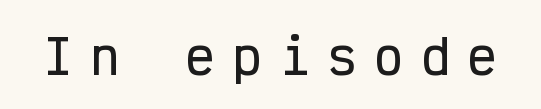
Q: Is the text italic (slanted)? A: No, it is upright.
Q: Is the typeface a serif or a sans-serif typeface? A: Sans-serif.
Q: Is the text underlined? A: No.
Q: Is the spacing between letters normal or unusually wide? A: Unusually wide.
Q: Width (condensed, normal, or wide)? A: Condensed.
Q: Stroke contrast? A: Low.
Q: x-height? A: Medium.
Q: Monospaced? A: Yes.
